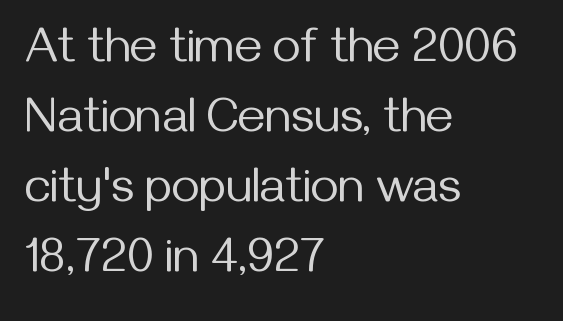
Q: Is the text bold? A: No.
Q: Is the text italic (slanted)? A: No, it is upright.
Q: Is the typeface a serif or a sans-serif typeface? A: Sans-serif.
Q: Is the text underlined? A: No.
Q: How is the paragraph aligned? A: Left-aligned.
Q: Is the spacing between letters normal or unusually wide? A: Normal.
Q: Is the spacing between lines tight, normal or loose? A: Normal.
Q: Width (condensed, normal, or wide)? A: Normal.
Q: Stroke contrast? A: Medium.
Q: x-height? A: Medium.
Q: Monospaced? A: No.
